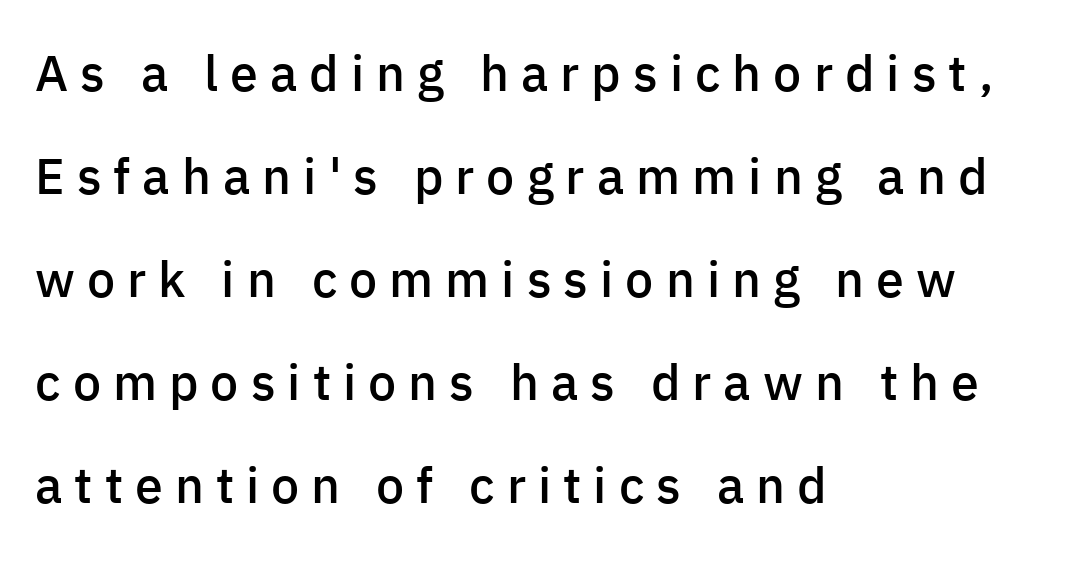
{"serif": "no", "italic": "no", "bold": "semi", "weight": "semibold", "width": "normal", "stroke_contrast": "low", "x_height": "medium", "monospaced": "no", "underline": "no", "align": "left", "line_spacing": "loose", "line_spacing_ratio": 2.06, "letter_spacing": "wide", "letter_spacing_em": 0.24, "glyph_px": 50}
